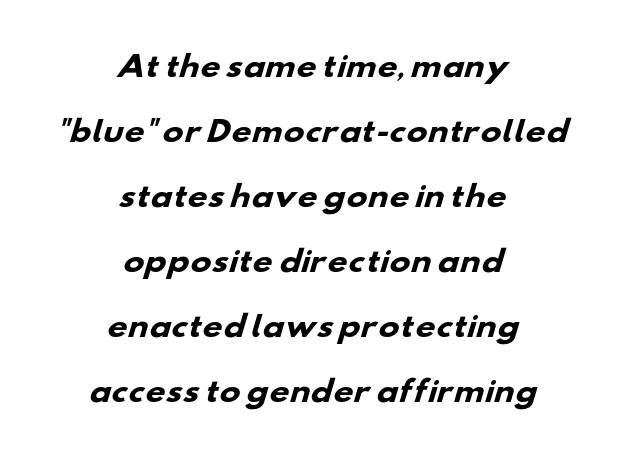
Set as a true bold cut, around the 700 mark. Does extra space separate the letters? No, they use regular spacing. The compositor balanced each line on the midline. Clear beneath every line of the passage.
